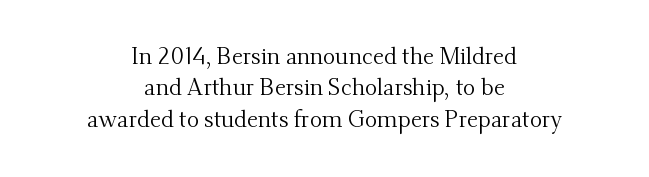
The image shows 23 px text type, upright; set centered, normal line spacing (1.36x), normal letter spacing, not underlined.
